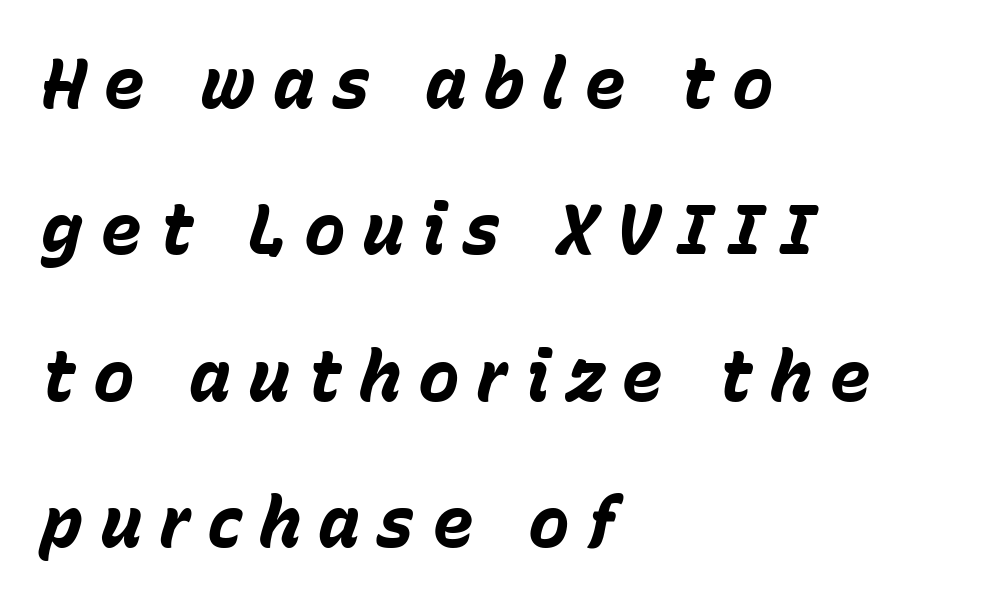
Q: Is the text bold? A: Yes.
Q: Is the text italic (slanted)? A: Yes, it leans right by about 15 degrees.
Q: Is the text underlined? A: No.
Q: How is the paragraph aligned? A: Left-aligned.
Q: Is the spacing between letters normal or unusually wide? A: Unusually wide.
Q: Is the spacing between lines tight, normal or loose? A: Loose.
Q: Width (condensed, normal, or wide)? A: Normal.
Q: Stroke contrast? A: Low.
Q: x-height? A: Medium.
Q: Monospaced? A: No.
